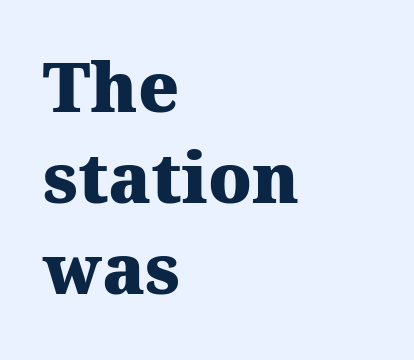
Q: Is the text bold? A: Yes.
Q: Is the text italic (slanted)? A: No, it is upright.
Q: Is the typeface a serif or a sans-serif typeface? A: Serif.
Q: Is the text underlined? A: No.
Q: How is the paragraph aligned? A: Left-aligned.
Q: Is the spacing between letters normal or unusually wide? A: Normal.
Q: Is the spacing between lines tight, normal or loose? A: Normal.
Q: Width (condensed, normal, or wide)? A: Normal.
Q: Stroke contrast? A: Medium.
Q: x-height? A: Medium.
Q: Monospaced? A: No.
